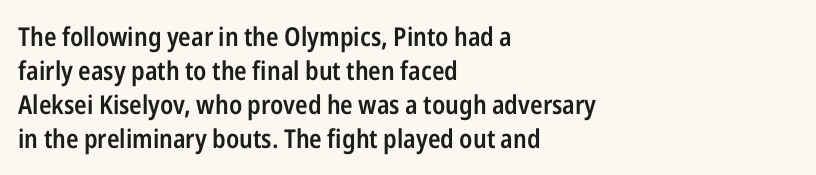
The image shows 26 px text type, upright; set left-aligned, normal line spacing (1.31x), normal letter spacing, not underlined.
